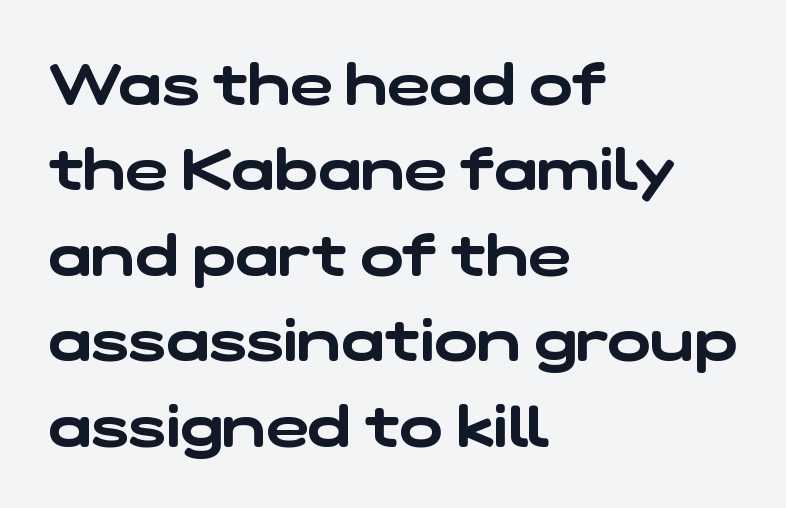
How are the letters spaced? Ordinarily, with no added tracking. The lines sit at an ordinary, default distance from one another. Leftover space on each line is placed entirely after the last word. Check under the words: just untouched page.
